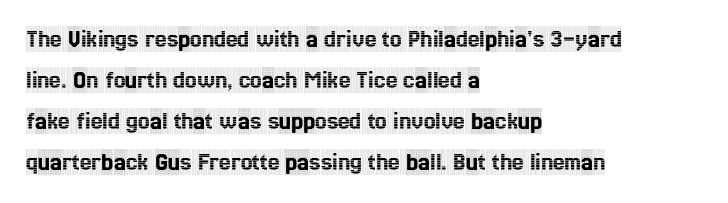
Descenders hang freely into open space. The font's upright variant was chosen for this text. Alignment: flush left. Leading: standard. The letterforms sit shoulder to shoulder at normal distance.
